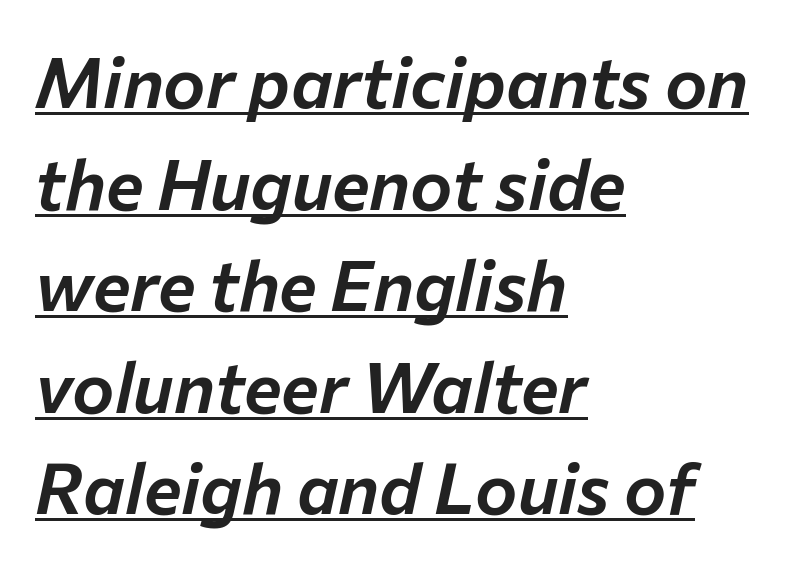
The rendering uses the underline text-decoration. Slanted lettering throughout. Here the designer chose a conventional face with non-uniform glyph widths. Line beginnings align vertically; line endings do not. The line-height multiplier appears to be the usual default. The gaps between neighbouring characters are ordinary and unremarkable.
